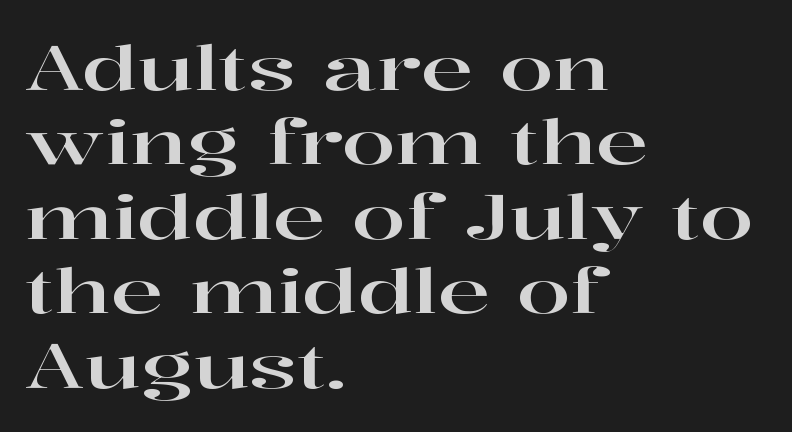
Each letter's strokes conclude with small projecting serifs. A clean baseline with only descenders dipping below it. Posture: straight, roman, zero tilt. A typesetter would call this proportional, since set widths differ per character.
